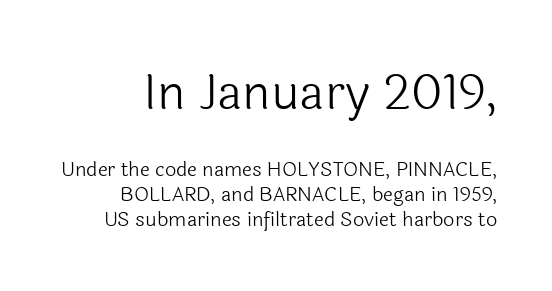
The image shows 49 px light sans-serif type, upright; set line spacing 1.23x, normal letter spacing, not underlined; the first (top) block is 2.45x larger; a medium x-height.
